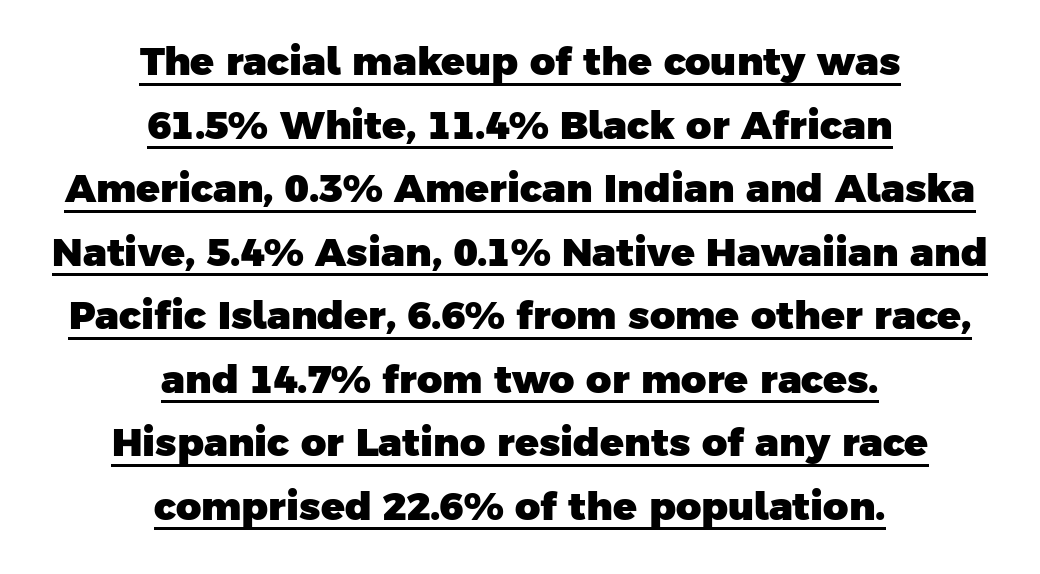
{"serif": "no", "bold": "yes", "weight": "heavy", "width": "normal", "stroke_contrast": "low", "x_height": "medium", "monospaced": "no", "underline": "yes", "align": "center", "line_spacing": "normal", "line_spacing_ratio": 1.63, "letter_spacing": "normal", "letter_spacing_em": 0.0, "glyph_px": 39}
